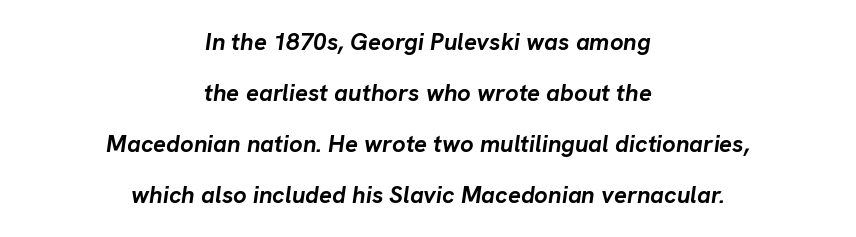
In terms of letterspacing, this is plain default setting. The line-height multiplier appears high, well above default. Every character sits at an angle, as italics do. Visually the block forms a symmetrical silhouette, jagged on both flanks. A dark, heavy texture on the line: the type is bold. Check the space under the baseline: it is left empty.
